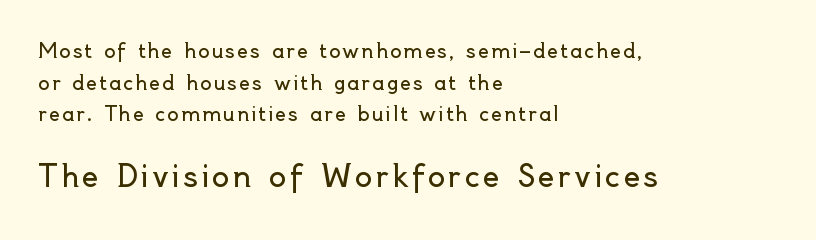
{"serif": "no", "italic": "no", "bold": "no", "weight": "regular", "width": "normal", "x_height": "small", "monospaced": "no", "underline": "no", "align": "left", "line_spacing": "normal", "line_spacing_ratio": 1.67, "larger_block": "second", "size_ratio": 1.53, "glyph_px": 29}
